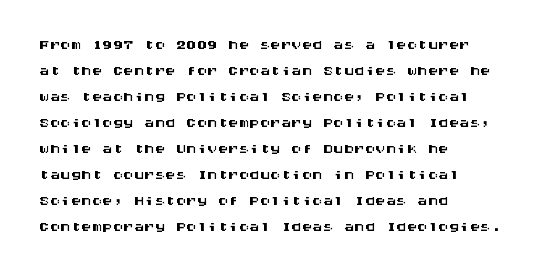
The typesetter chose a ragged-right arrangement here. The type sits square on the baseline with zero lean. There is no visible air inserted between adjacent glyphs. Has an underline been added? It has not.
